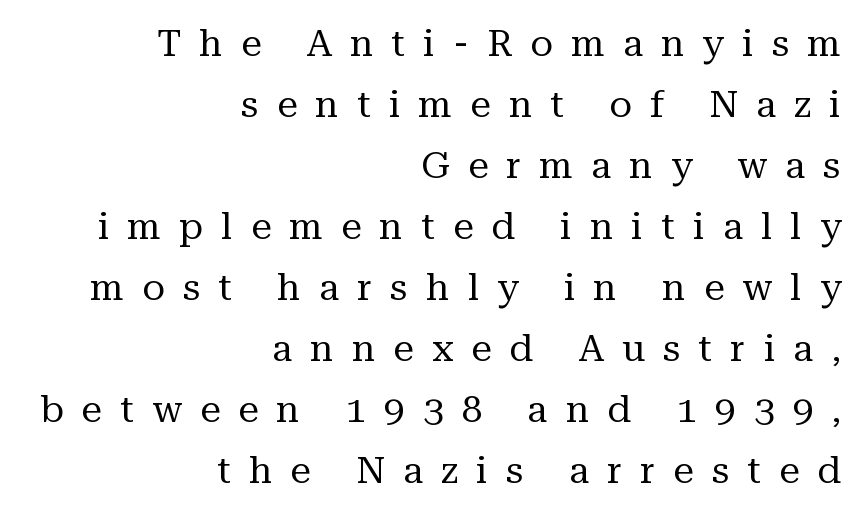
The type family on display is of the serif kind. Ascenders rise straight up at ninety degrees. These lines sit exactly where default settings would place them. These lines are rendered in a variable-pitch font.
